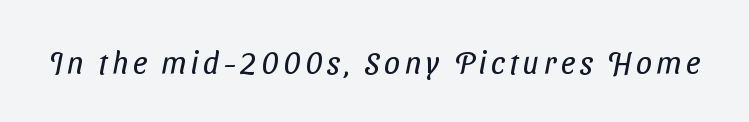
Classification — sans serif. The baseline area is clear. Is this a heavy cut? Hardly; it is regular or lighter. Note the varied advance widths — an 'i' is clearly narrower than an 'm'.
